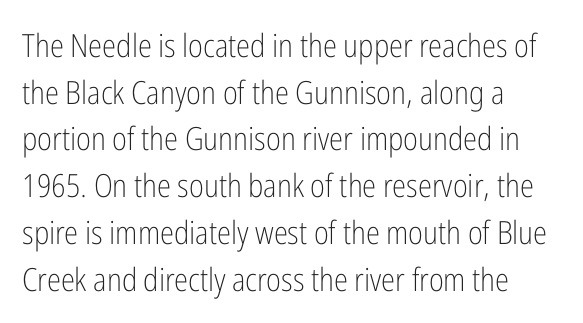
The image shows 32 px light, condensed sans-serif type, upright; set left-aligned, normal line spacing (1.46x), normal letter spacing, not underlined; low stroke contrast and a medium x-height.
